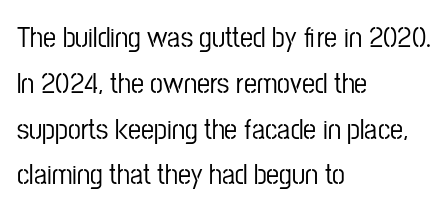
The image shows 29 px condensed sans-serif type, upright; set left-aligned, normal line spacing (1.58x), normal letter spacing, not underlined; low stroke contrast and a medium x-height.
